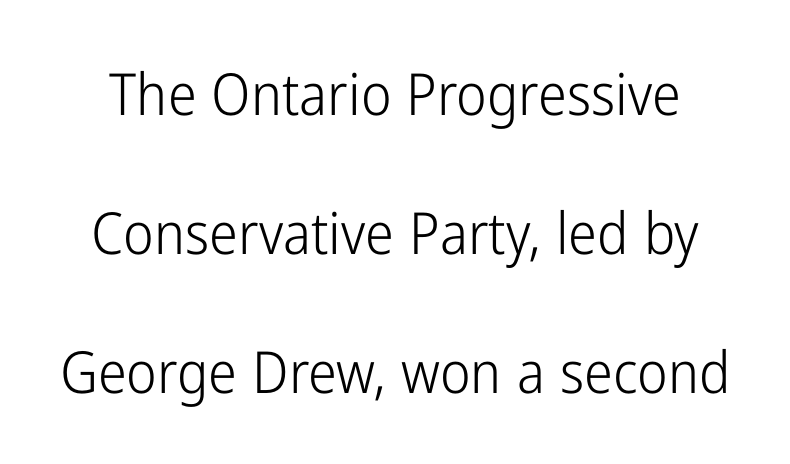
The image shows 58 px light, condensed sans-serif type, upright; set loose line spacing (2.4x), normal letter spacing, not underlined; low stroke contrast and a medium x-height.
